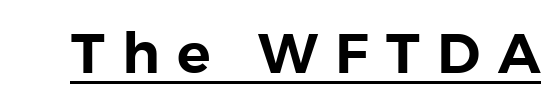
{"serif": "no", "italic": "no", "width": "normal", "stroke_contrast": "low", "x_height": "medium", "monospaced": "no", "underline": "yes", "letter_spacing": "wide", "letter_spacing_em": 0.31, "glyph_px": 56}
